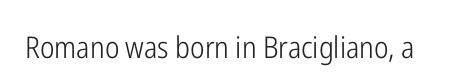
{"serif": "no", "italic": "no", "bold": "no", "weight": "light", "width": "condensed", "stroke_contrast": "low", "x_height": "medium", "monospaced": "no", "underline": "no", "letter_spacing": "normal", "letter_spacing_em": 0.0, "glyph_px": 30}
